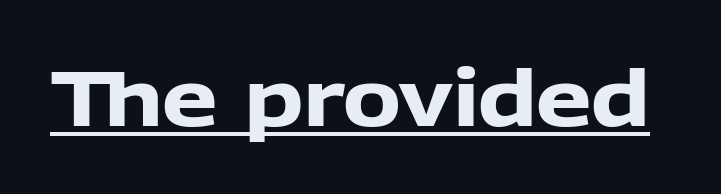
Q: Is the text bold? A: Yes.
Q: Is the text italic (slanted)? A: No, it is upright.
Q: Is the typeface a serif or a sans-serif typeface? A: Sans-serif.
Q: Is the text underlined? A: Yes.
Q: Is the spacing between letters normal or unusually wide? A: Normal.
Q: Width (condensed, normal, or wide)? A: Normal.
Q: Stroke contrast? A: Low.
Q: x-height? A: Medium.
Q: Monospaced? A: No.
